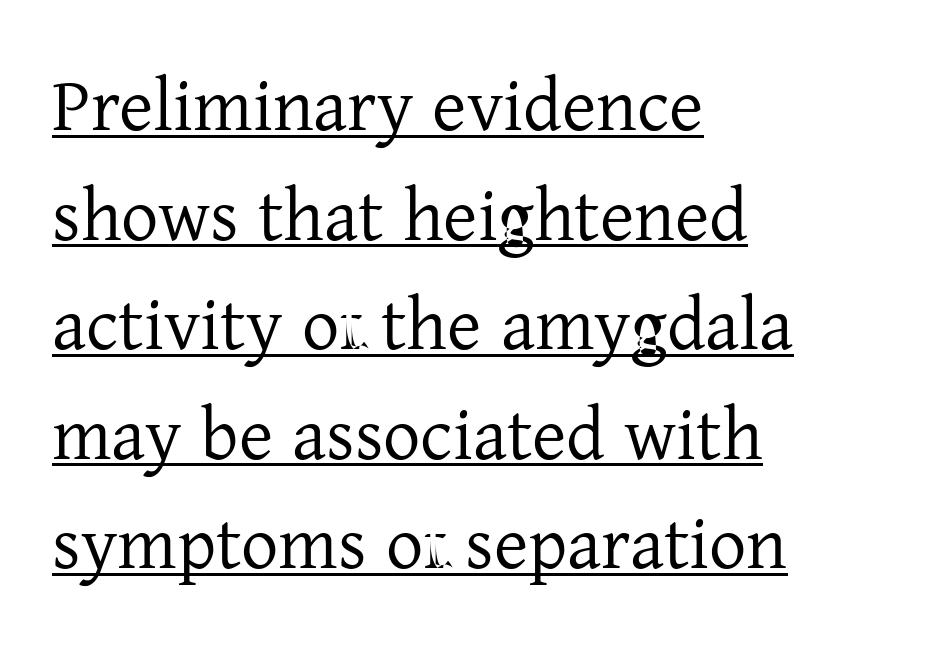
These lines are composed in type with serifs. Summary of weight: not heavy and not bold. Each letter keeps its own natural width here, so spacing adapts to shape. Regarding leading, the lines here are spaced in the standard way. The passage is arranged the way most books set body copy — flush left.
